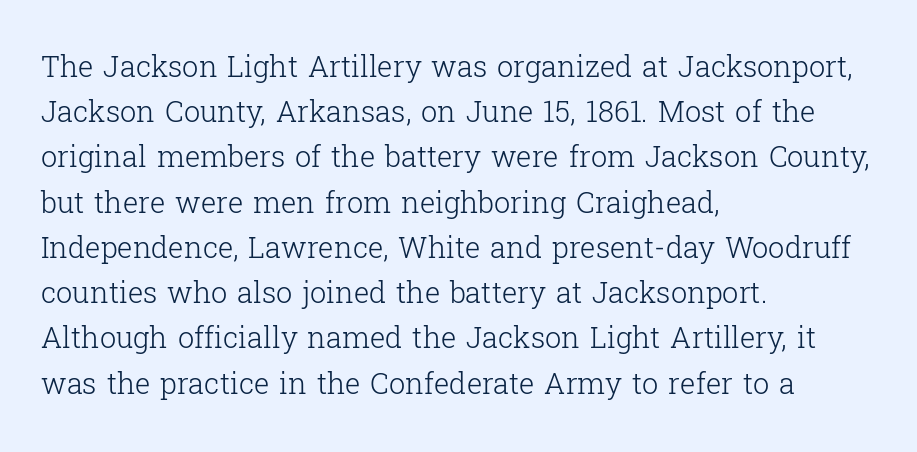
{"serif": "yes", "italic": "no", "bold": "no", "weight": "light", "width": "normal", "stroke_contrast": "low", "x_height": "medium", "monospaced": "no", "underline": "no", "align": "left", "line_spacing": "normal", "line_spacing_ratio": 1.56, "letter_spacing": "normal", "letter_spacing_em": 0.0, "glyph_px": 29}
